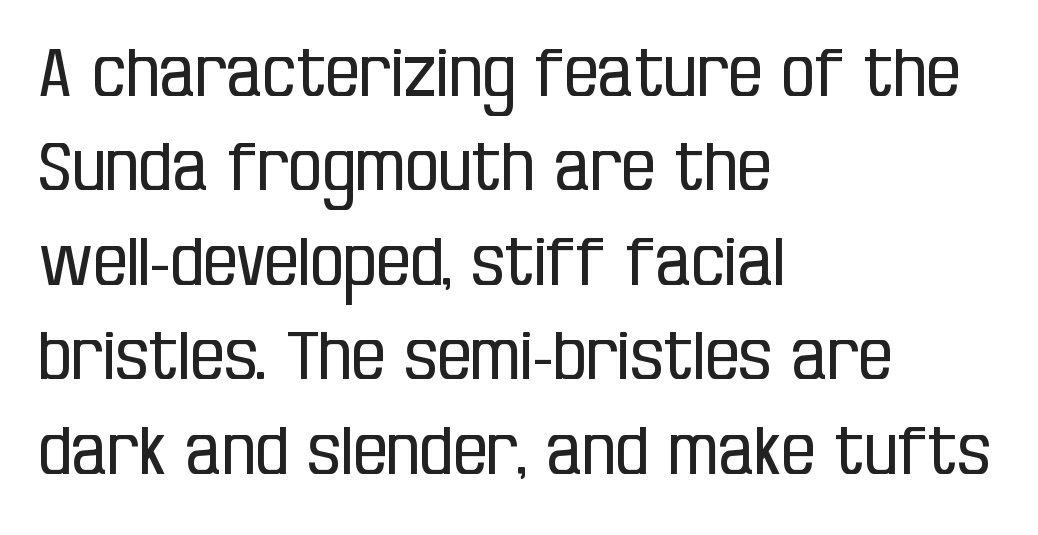
{"serif": "no", "italic": "no", "bold": "no", "weight": "regular", "width": "condensed", "stroke_contrast": "low", "x_height": "large", "monospaced": "no", "underline": "no", "align": "left", "line_spacing": "normal", "line_spacing_ratio": 1.41, "letter_spacing": "normal", "letter_spacing_em": 0.0, "glyph_px": 67}
